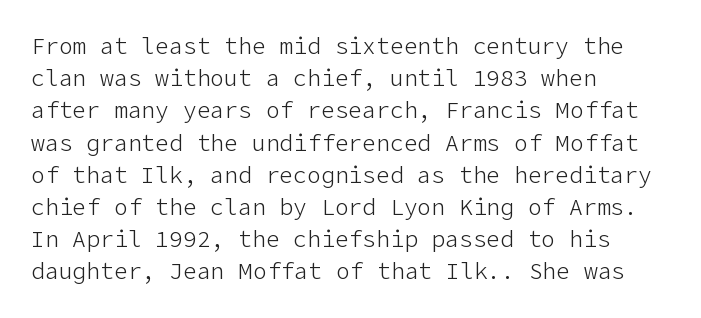
Regarding leading, the lines here are spaced in the standard way. The setting favours the left margin, as ordinary paragraphs usually do. The typeface has the unassuming heft of standard copy or less. The tracking reads as untouched default to a designer's eye. Type without underlining. Vertical strokes here are truly vertical.
